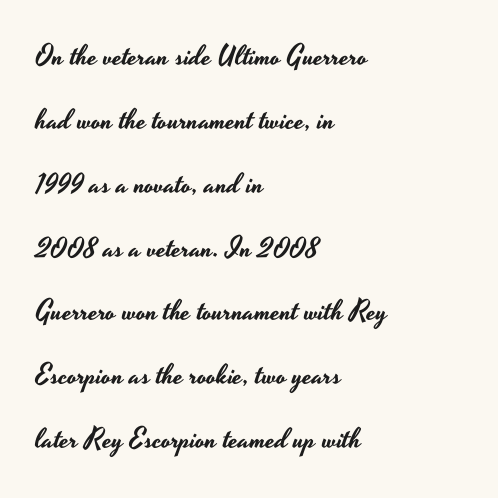
A typesetter would call this zero additional tracking. Does the copy run flush right? No — it runs flush left. Descender tails drop into unmarked territory. Do the characters align in a grid? No, the font is proportional.
